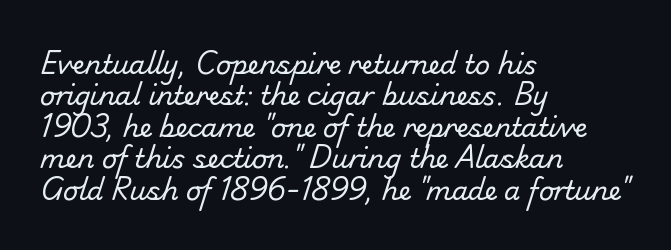
{"bold": "no", "underline": "no", "align": "left", "line_spacing_ratio": 1.21, "letter_spacing": "normal", "letter_spacing_em": 0.0, "glyph_px": 26}
